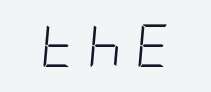
Is the type slanted? Yes — the strokes lean at a clear angle. Underline: absent. Honestly, the letter spacing is so wide it's the main thing you notice. The passage shown is not bold in any degree.
